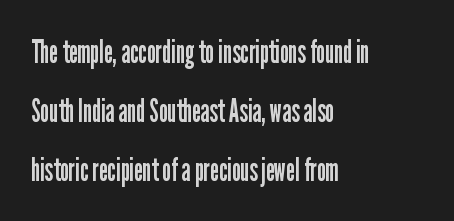
Q: Is the text bold? A: No.
Q: Is the text italic (slanted)? A: No, it is upright.
Q: Is the typeface a serif or a sans-serif typeface? A: Sans-serif.
Q: Is the text underlined? A: No.
Q: How is the paragraph aligned? A: Left-aligned.
Q: Is the spacing between letters normal or unusually wide? A: Normal.
Q: Width (condensed, normal, or wide)? A: Condensed.
Q: Stroke contrast? A: Low.
Q: x-height? A: Medium.
Q: Monospaced? A: No.
